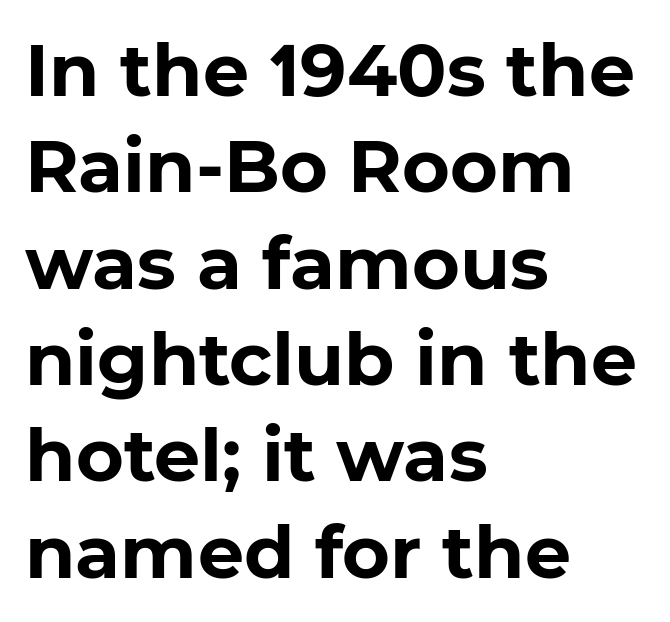
Q: Is the text bold? A: Yes.
Q: Is the typeface a serif or a sans-serif typeface? A: Sans-serif.
Q: Is the text underlined? A: No.
Q: How is the paragraph aligned? A: Left-aligned.
Q: Is the spacing between letters normal or unusually wide? A: Normal.
Q: Is the spacing between lines tight, normal or loose? A: Normal.
Q: Width (condensed, normal, or wide)? A: Normal.
Q: Stroke contrast? A: Low.
Q: x-height? A: Medium.
Q: Monospaced? A: No.
